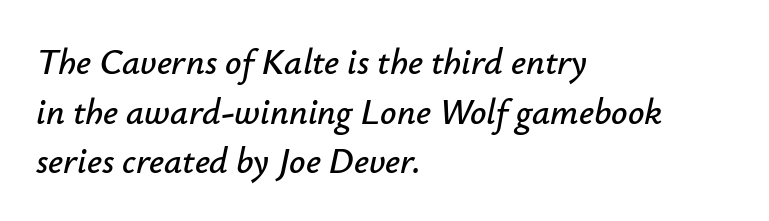
The image shows 36 px text type, italic (leaning right); set left-aligned, normal line spacing (1.38x), normal letter spacing, not underlined; low stroke contrast and a small x-height.
